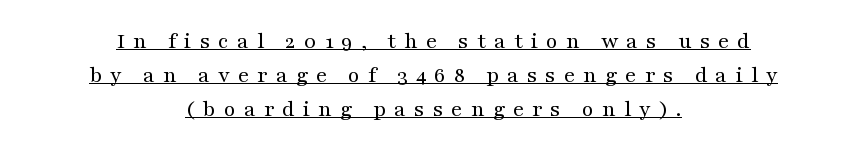
The paragraph shown floats in the horizontal middle. Students, observe the line beneath the letters — that is underlining. This is not heavy type; no bold has been used. The typography opts for an upright posture over an oblique one. Leading: standard. What stands out about the letter spacing? Its width — letters are far apart.
